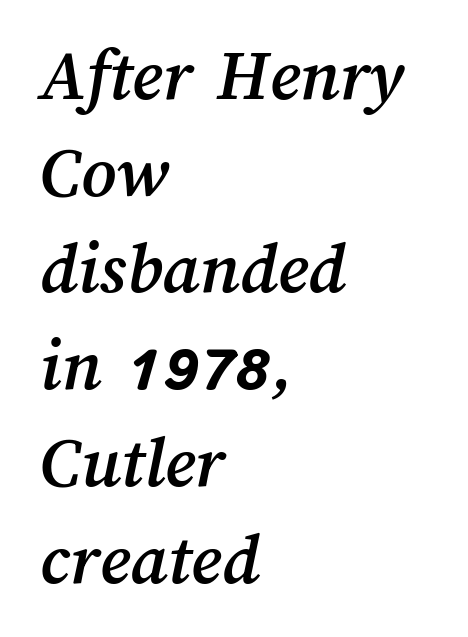
{"width": "normal", "stroke_contrast": "medium", "x_height": "medium", "monospaced": "no", "underline": "no", "align": "left", "line_spacing": "normal", "line_spacing_ratio": 1.29, "letter_spacing": "normal", "letter_spacing_em": 0.0, "glyph_px": 75}
